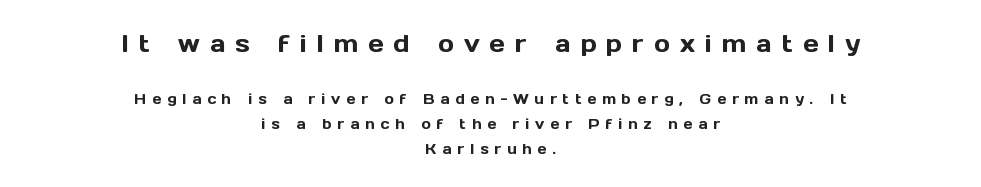
Words appear elongated and porous because spacing is wide. The first block has been scaled up relative to the second. Glance below the letters and you will spot only blank space. Designer's note — italics off, roman on. Both edges are ragged and mirror each other, which tells us the setting is centered.
